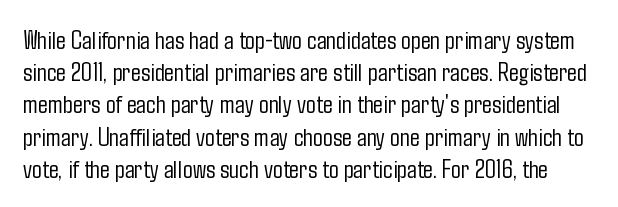
{"italic": "no", "bold": "no", "underline": "no", "line_spacing_ratio": 1.24, "letter_spacing": "normal", "letter_spacing_em": 0.0, "glyph_px": 26}
